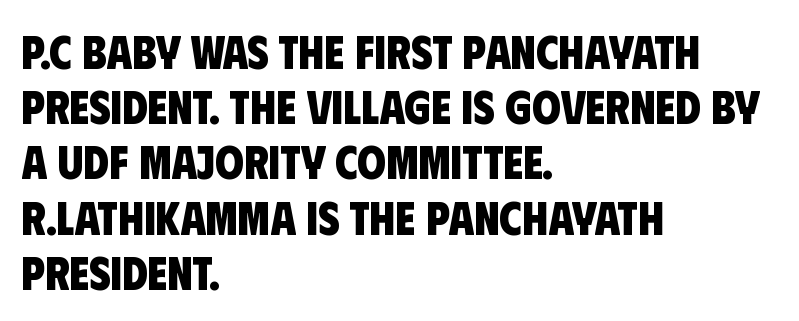
Strong, thick strokes mark this as bold type. These lines keep a tight, regular rhythm from letter to letter. Observe the absence of serifs on each vertical stroke in this sample. Visually the block forms a straight wall on the left and a jagged coastline on the right. Do the characters align in a grid? No, the font is proportional.
